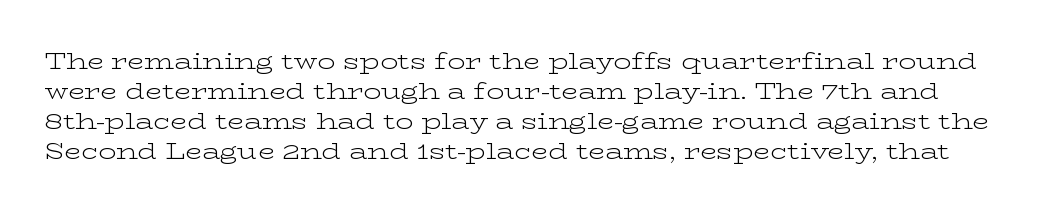
Check the space under the baseline: it is left empty. The gaps between neighbouring characters are ordinary and unremarkable. The passage shown stacks its lines at a standard gap. The font sits on the lighter half of the weight spectrum, regular included. Every character sits straight up, as roman type does.
